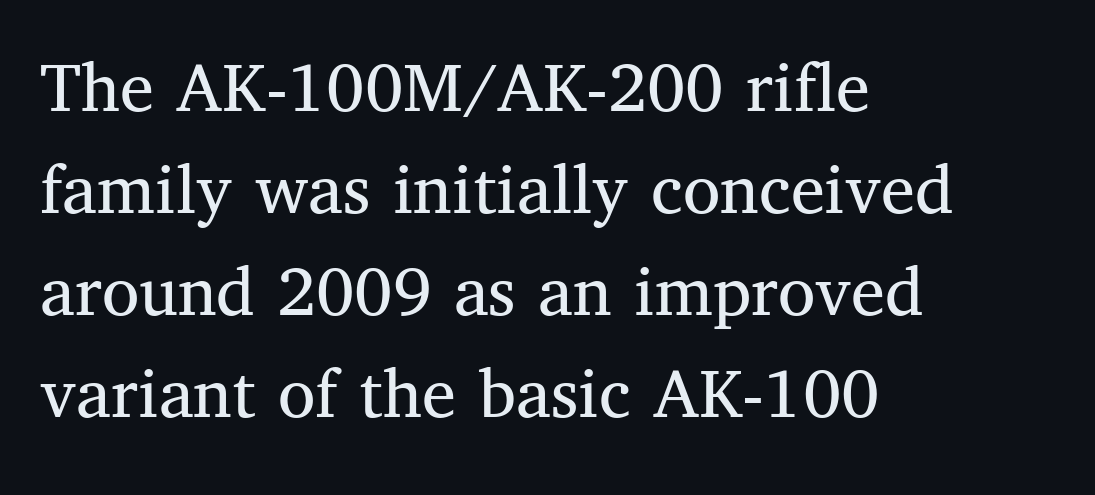
The image shows 76 px regular-weight serif type, upright; set left-aligned, normal line spacing (1.34x), normal letter spacing, not underlined; medium stroke contrast and a medium x-height.
